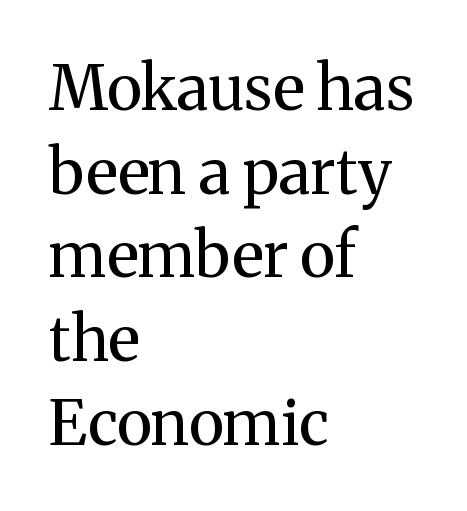
The image shows 62 px regular-weight serif type, upright; set left-aligned, normal line spacing (1.35x), normal letter spacing, not underlined; medium stroke contrast and a medium x-height.
